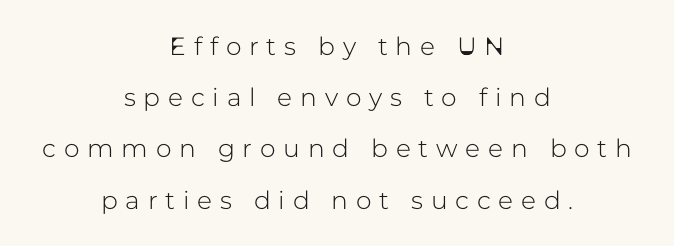
Unmarked baselines from the first word to the last. Students, observe: this is what heavily led, spacious text looks like. Letter spacing: wide. The typesetter chose a symmetrical, centered arrangement here. This is roman type, the default non-slanted kind.
